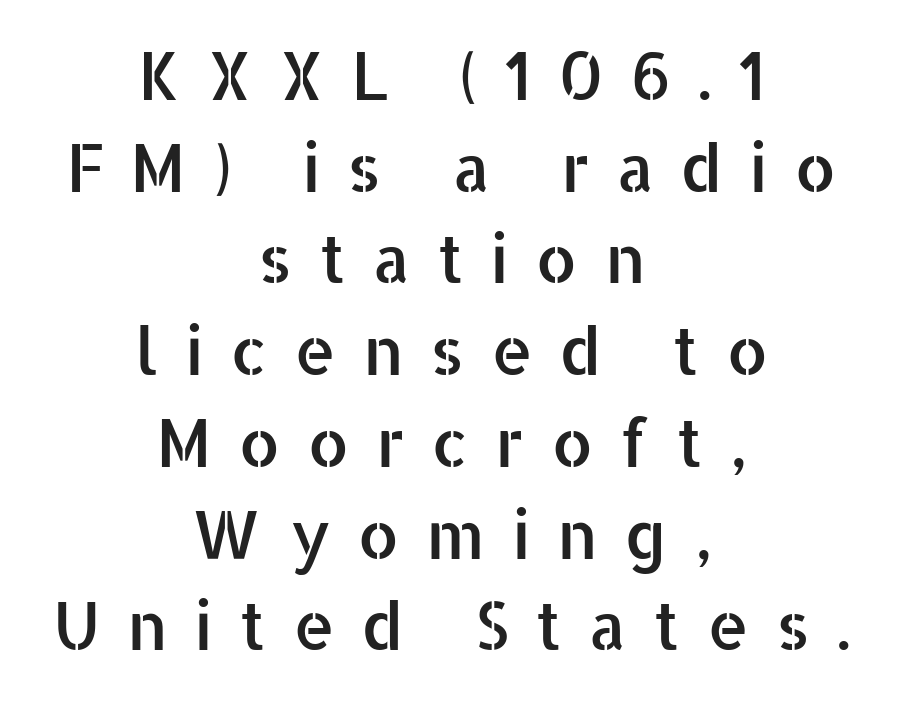
Q: Is the text italic (slanted)? A: No, it is upright.
Q: Is the typeface a serif or a sans-serif typeface? A: Sans-serif.
Q: Is the text underlined? A: No.
Q: How is the paragraph aligned? A: Centered.
Q: Is the spacing between letters normal or unusually wide? A: Unusually wide.
Q: Is the spacing between lines tight, normal or loose? A: Normal.
Q: Width (condensed, normal, or wide)? A: Normal.
Q: Stroke contrast? A: Low.
Q: x-height? A: Medium.
Q: Monospaced? A: No.
